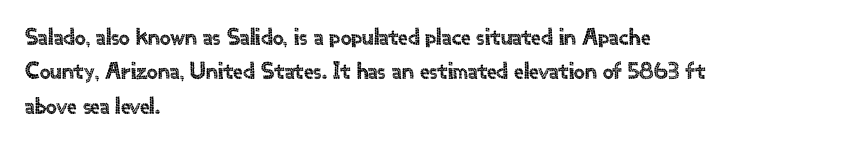
{"italic": "no", "underline": "no", "align": "left", "line_spacing": "normal", "line_spacing_ratio": 1.43, "letter_spacing": "normal", "letter_spacing_em": 0.0, "glyph_px": 24}
